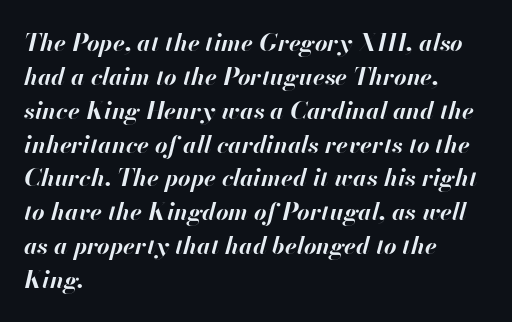
A normal amount of white space separates one row of letters from the next. Is the block centered? No — it sits flush against the left margin. Heavy-handed strokes throughout: this text is bold. Emphasis-style slanted type is in use. The words here are not underlined. Does extra space separate the letters? No, they use regular spacing.
